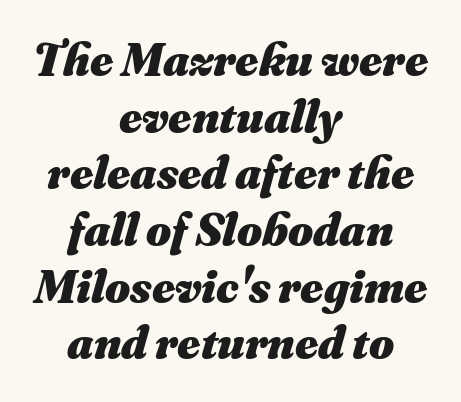
The image shows 48 px heavy type, italic (leaning right); set centered, line spacing 1.18x, normal letter spacing, not underlined; medium stroke contrast and a small x-height.
